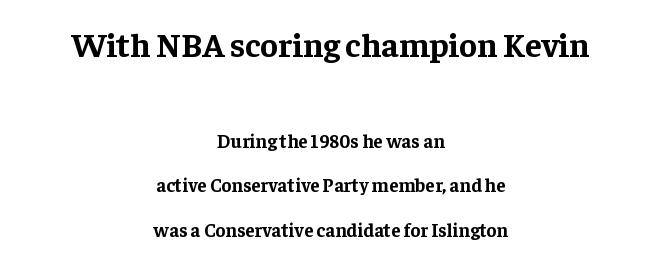
Q: Is the text bold? A: Yes.
Q: Is the text italic (slanted)? A: No, it is upright.
Q: Is the typeface a serif or a sans-serif typeface? A: Serif.
Q: Is the text underlined? A: No.
Q: How is the paragraph aligned? A: Centered.
Q: Is the spacing between letters normal or unusually wide? A: Normal.
Q: Is the spacing between lines tight, normal or loose? A: Loose.
Q: Which block of text is set in a larger size, the first (top) or the second (bottom)? A: The first (top) one.
Q: Width (condensed, normal, or wide)? A: Normal.
Q: Stroke contrast? A: Low.
Q: x-height? A: Medium.
Q: Monospaced? A: No.
